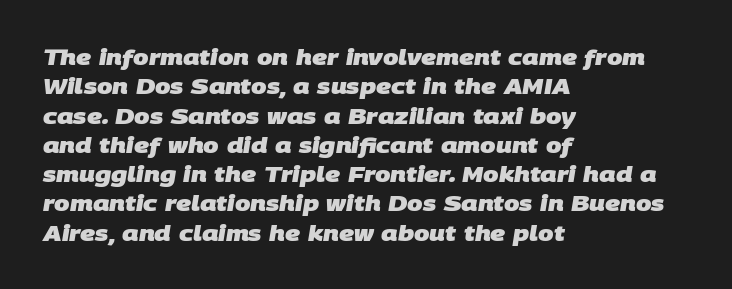
Q: Is the text bold? A: Yes.
Q: Is the text underlined? A: No.
Q: How is the paragraph aligned? A: Left-aligned.
Q: Is the spacing between letters normal or unusually wide? A: Normal.
Q: Is the spacing between lines tight, normal or loose? A: Normal.
